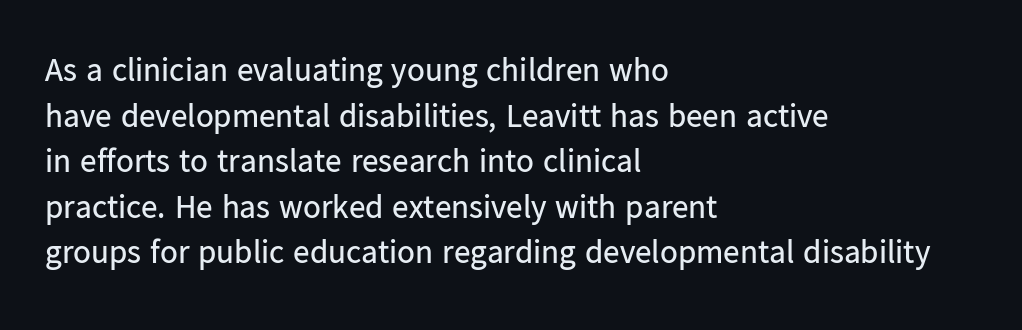
Q: Is the text bold? A: No.
Q: Is the text italic (slanted)? A: No, it is upright.
Q: Is the typeface a serif or a sans-serif typeface? A: Sans-serif.
Q: Is the text underlined? A: No.
Q: How is the paragraph aligned? A: Left-aligned.
Q: Is the spacing between letters normal or unusually wide? A: Normal.
Q: Is the spacing between lines tight, normal or loose? A: Normal.
Q: Width (condensed, normal, or wide)? A: Normal.
Q: Stroke contrast? A: Low.
Q: x-height? A: Medium.
Q: Monospaced? A: No.
